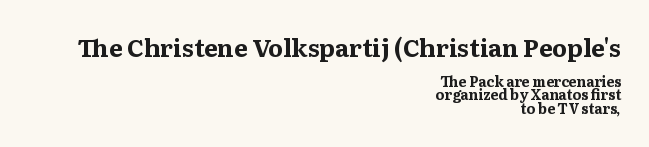
The image shows 24 px bold type, upright; set right-aligned, tight line spacing (0.95x), normal letter spacing, not underlined; the first (top) block is 1.71x larger.
